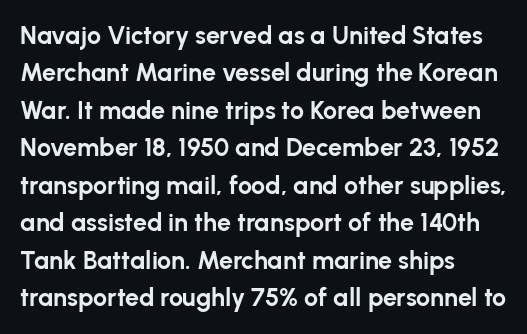
{"italic": "no", "bold": "yes", "underline": "no", "align": "left", "line_spacing": "normal", "line_spacing_ratio": 1.5, "letter_spacing": "normal", "letter_spacing_em": 0.0, "glyph_px": 25}
